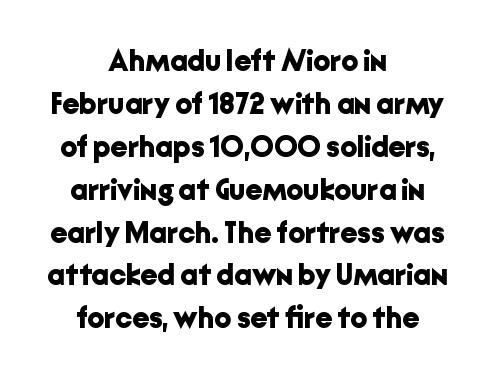
Its strokes are broad and dark, the hallmark of bold type. Every row of glyphs is offset so its center matches the block's center. The horizontal fit of the characters is conventional and even. Clear beneath every line of the passage. You could not count columns in this text — the font is proportionally spaced. Quick note: interline space is typical.
